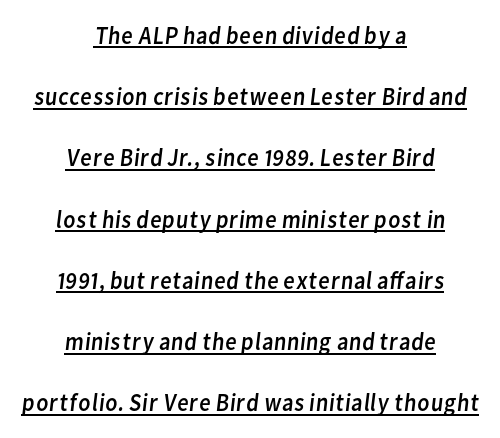
Q: Is the text bold? A: No.
Q: Is the text underlined? A: Yes.
Q: How is the paragraph aligned? A: Centered.
Q: Is the spacing between letters normal or unusually wide? A: Normal.
Q: Is the spacing between lines tight, normal or loose? A: Loose.
